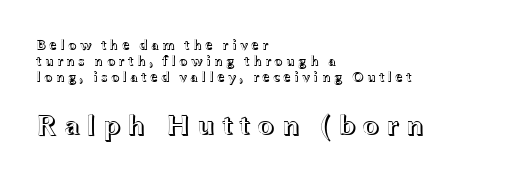
Q: Is the text italic (slanted)? A: No, it is upright.
Q: Is the text underlined? A: No.
Q: How is the paragraph aligned? A: Left-aligned.
Q: Is the spacing between letters normal or unusually wide? A: Unusually wide.
Q: Which block of text is set in a larger size, the first (top) or the second (bottom)? A: The second (bottom) one.
Q: Width (condensed, normal, or wide)? A: Wide.
Q: x-height? A: Medium.
Q: Monospaced? A: No.
